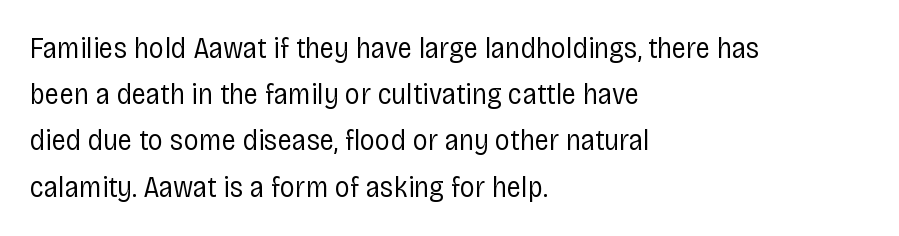
The image shows 30 px regular-weight, condensed sans-serif type, upright; set left-aligned, normal line spacing (1.54x), normal letter spacing, not underlined; low stroke contrast and a large x-height.
